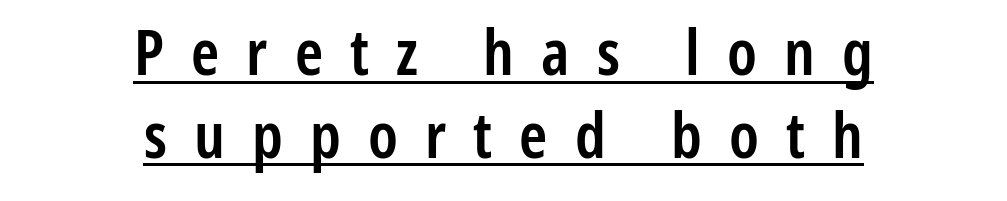
The image shows 63 px semibold, condensed sans-serif type, upright; set centered, normal line spacing (1.31x), unusually wide letter spacing (+0.43 em), underlined; low stroke contrast and a medium x-height.
